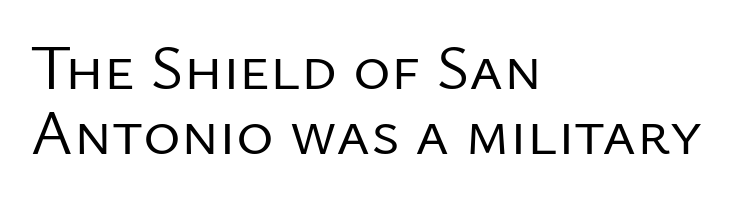
Q: Is the text bold? A: No.
Q: Is the text italic (slanted)? A: No, it is upright.
Q: Is the typeface a serif or a sans-serif typeface? A: Sans-serif.
Q: Is the text underlined? A: No.
Q: How is the paragraph aligned? A: Left-aligned.
Q: Is the spacing between letters normal or unusually wide? A: Normal.
Q: Is the spacing between lines tight, normal or loose? A: Tight.
Q: Width (condensed, normal, or wide)? A: Normal.
Q: Stroke contrast? A: Low.
Q: x-height? A: Medium.
Q: Monospaced? A: No.
